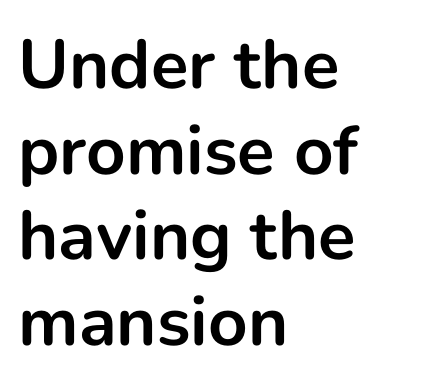
{"serif": "no", "italic": "no", "bold": "yes", "weight": "bold", "width": "normal", "stroke_contrast": "low", "x_height": "medium", "monospaced": "no", "underline": "no", "align": "left", "line_spacing_ratio": 1.24, "letter_spacing": "normal", "letter_spacing_em": 0.0, "glyph_px": 69}
